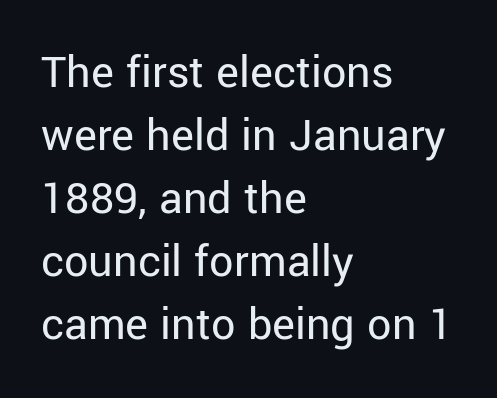
The image shows 48 px regular-weight sans-serif type, upright; set left-aligned, normal line spacing (1.31x), normal letter spacing, not underlined; low stroke contrast and a medium x-height.
